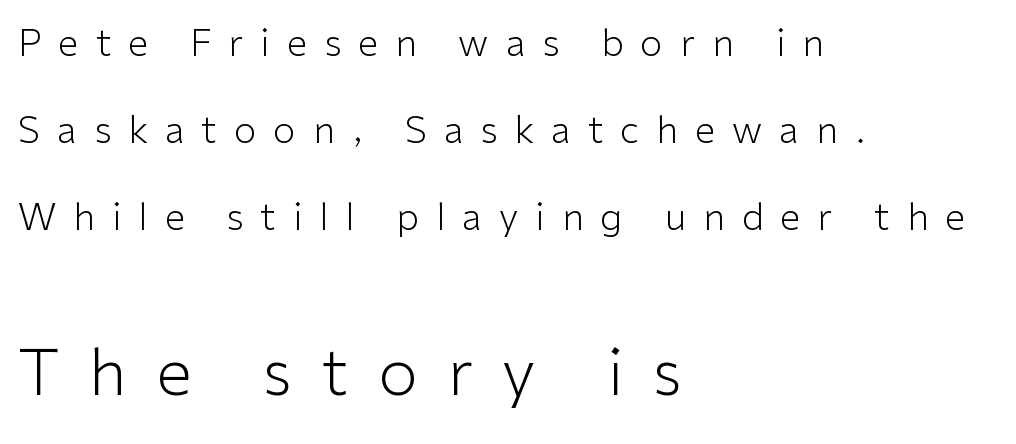
Q: Is the text bold? A: No.
Q: Is the text italic (slanted)? A: No, it is upright.
Q: Is the typeface a serif or a sans-serif typeface? A: Sans-serif.
Q: Is the text underlined? A: No.
Q: How is the paragraph aligned? A: Left-aligned.
Q: Is the spacing between letters normal or unusually wide? A: Unusually wide.
Q: Is the spacing between lines tight, normal or loose? A: Loose.
Q: Which block of text is set in a larger size, the first (top) or the second (bottom)? A: The second (bottom) one.
Q: Width (condensed, normal, or wide)? A: Normal.
Q: Stroke contrast? A: Low.
Q: x-height? A: Medium.
Q: Monospaced? A: No.
